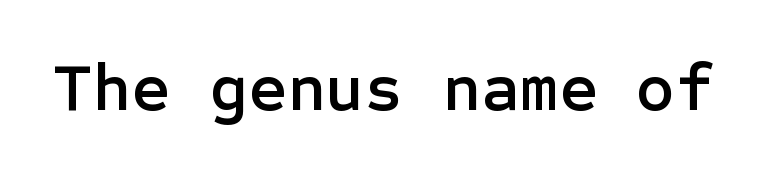
The image shows 67 px sans-serif type, upright; set normal letter spacing, not underlined; low stroke contrast and a medium x-height.
